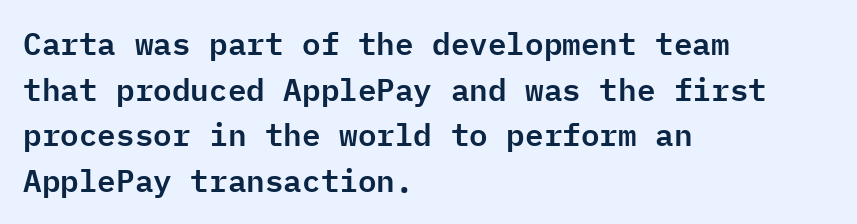
Q: Is the text italic (slanted)? A: No, it is upright.
Q: Is the typeface a serif or a sans-serif typeface? A: Sans-serif.
Q: Is the text underlined? A: No.
Q: How is the paragraph aligned? A: Left-aligned.
Q: Is the spacing between letters normal or unusually wide? A: Normal.
Q: Is the spacing between lines tight, normal or loose? A: Normal.
Q: Width (condensed, normal, or wide)? A: Normal.
Q: Stroke contrast? A: Low.
Q: x-height? A: Medium.
Q: Monospaced? A: Yes.
